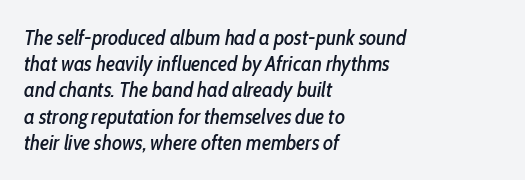
Between one letter and the next there's only the usual sliver of space. Does the copy run flush right? No — it runs flush left. Baseline-to-baseline distance is the conventional proportion of letter height. Words float on clear page, feet unadorned.
